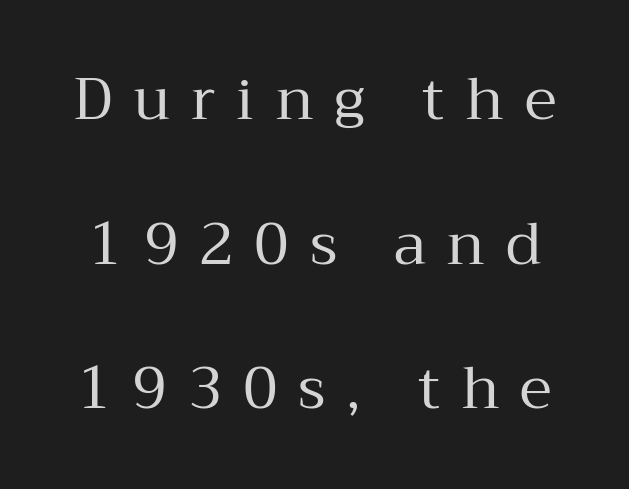
{"serif": "yes", "italic": "no", "bold": "no", "weight": "regular", "width": "normal", "stroke_contrast": "medium", "x_height": "medium", "monospaced": "no", "underline": "no", "line_spacing": "loose", "line_spacing_ratio": 2.45, "letter_spacing": "wide", "letter_spacing_em": 0.35, "glyph_px": 59}
